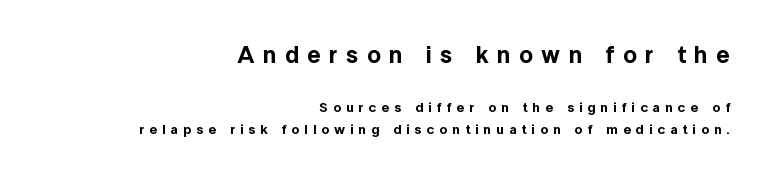
This is roman type, the default non-slanted kind. Two sizes are in play, and the larger belongs to the first block. The passage shown is not underscored anywhere. Students, note that the glyphs here are deliberately spaced far apart. Where is the straight margin? On the right.
